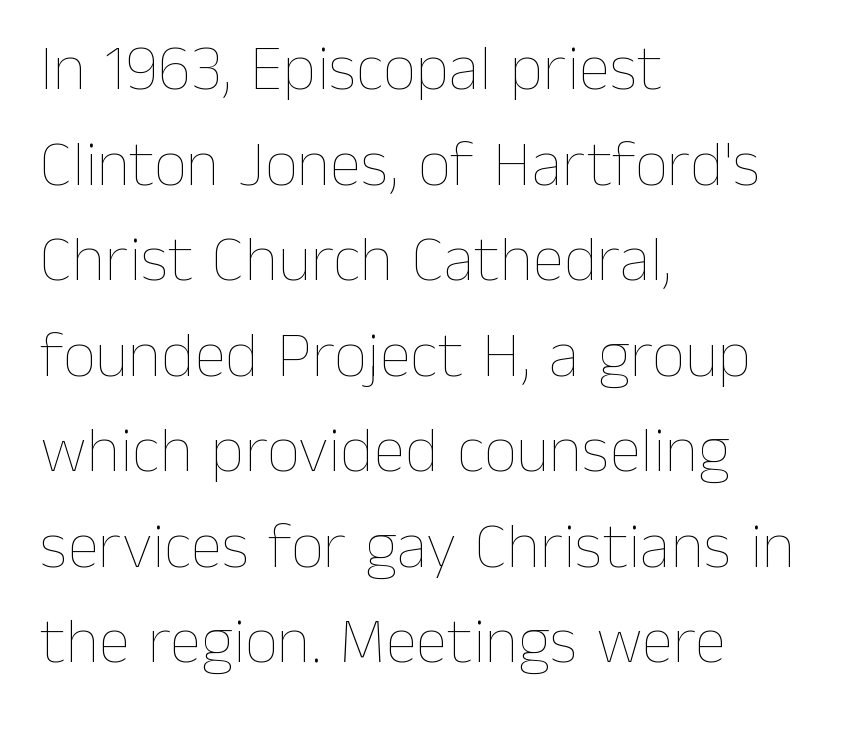
The image shows 65 px thin type, upright; set left-aligned, normal line spacing (1.47x), normal letter spacing, not underlined; low stroke contrast and a medium x-height.
